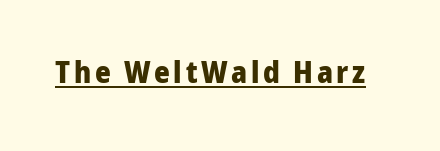
Q: Is the text bold? A: Yes.
Q: Is the text italic (slanted)? A: No, it is upright.
Q: Is the typeface a serif or a sans-serif typeface? A: Sans-serif.
Q: Is the text underlined? A: Yes.
Q: Width (condensed, normal, or wide)? A: Normal.
Q: Stroke contrast? A: Low.
Q: x-height? A: Medium.
Q: Monospaced? A: No.
